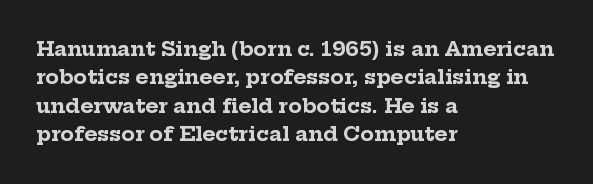
Has an underline been added? It has not. Here the glyphs are tracked normally, forming tight word shapes. Compared with typical paragraphs, the rows here are spaced about the same. The characters look thick and weighty, a clear bold.
